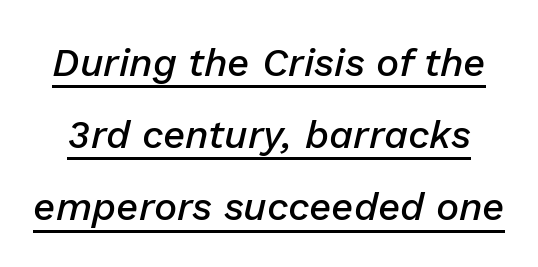
Q: Is the text bold? A: Semi-bold.
Q: Is the text italic (slanted)? A: Yes, it leans right by about 13 degrees.
Q: Is the text underlined? A: Yes.
Q: Is the spacing between letters normal or unusually wide? A: Normal.
Q: Width (condensed, normal, or wide)? A: Normal.
Q: Stroke contrast? A: Low.
Q: x-height? A: Medium.
Q: Monospaced? A: No.
